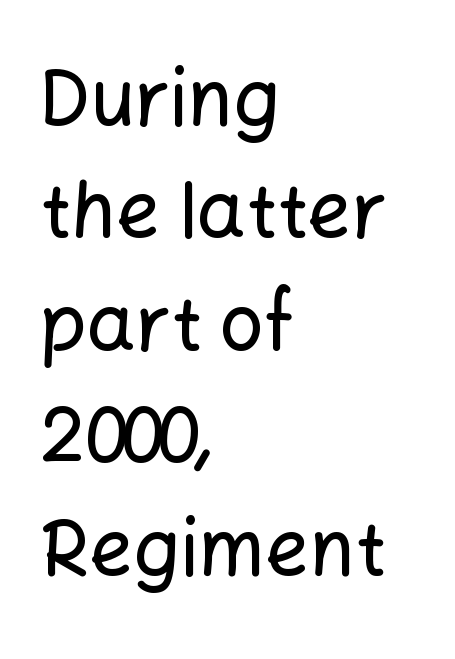
{"serif": "no", "italic": "no", "width": "normal", "stroke_contrast": "low", "x_height": "medium", "monospaced": "no", "underline": "no", "align": "left", "line_spacing": "normal", "line_spacing_ratio": 1.46, "letter_spacing": "normal", "letter_spacing_em": 0.0, "glyph_px": 77}
